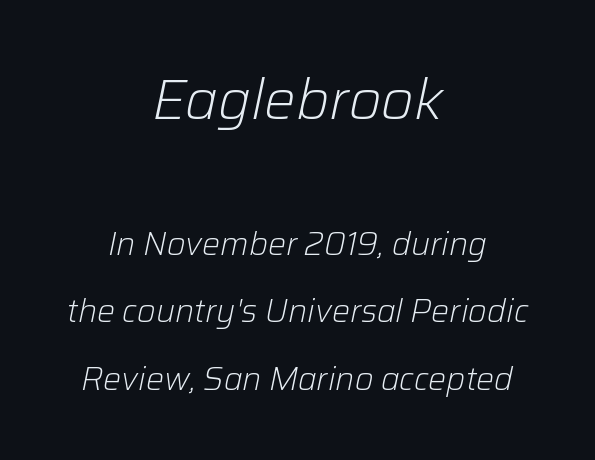
The image shows 56 px light type, italic (leaning right); set centered, loose line spacing (2.11x), normal letter spacing, not underlined; the first (top) block is 1.75x larger; low stroke contrast and a medium x-height.
